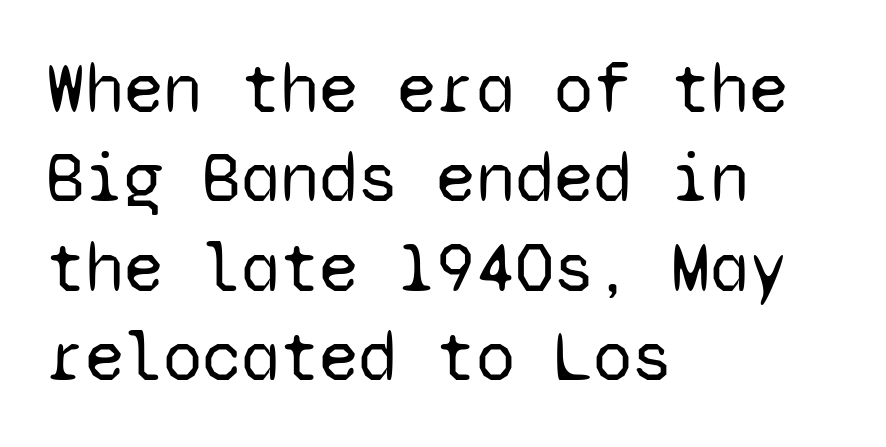
The image shows 71 px regular-weight sans-serif type, upright, monospaced; set left-aligned, normal line spacing (1.26x), normal letter spacing, not underlined; low stroke contrast and a medium x-height.
